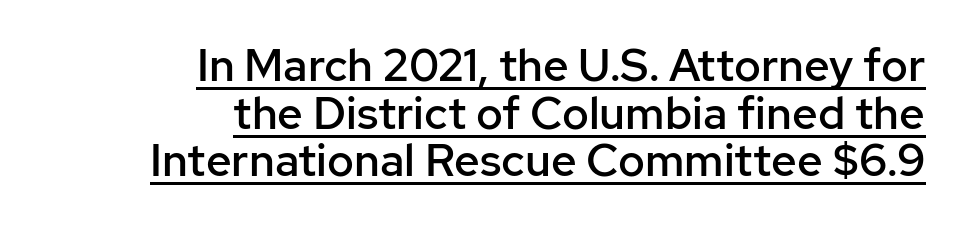
Check where the strokes stop: nothing finishes them off — pure sans. Horizontal bands of white between lines are thin slivers. The sample has been set in demibold, a notch under bold. The passage shown is typed in a proportional face where columns would drift.
